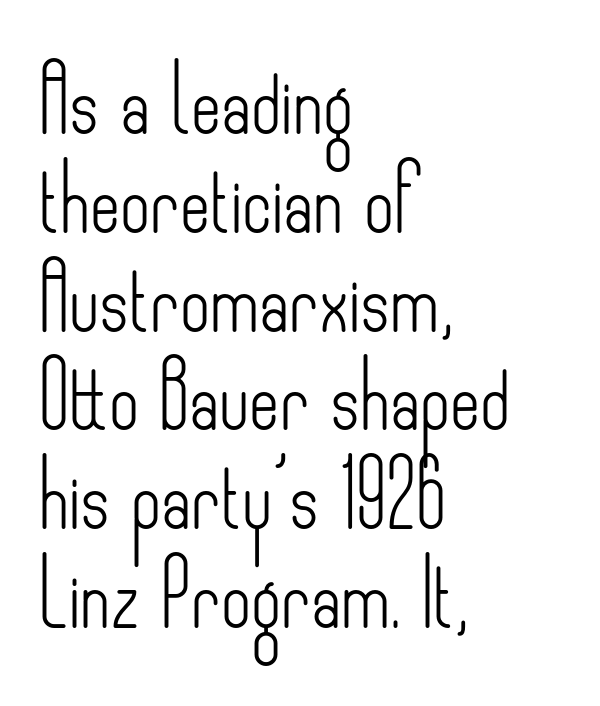
The image shows 65 px light, condensed sans-serif type, upright; set left-aligned, normal line spacing (1.52x), normal letter spacing, not underlined; low stroke contrast and a small x-height.
